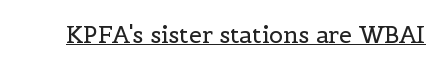
Q: Is the text bold? A: No.
Q: Is the text italic (slanted)? A: No, it is upright.
Q: Is the text underlined? A: Yes.
Q: Is the spacing between letters normal or unusually wide? A: Normal.
